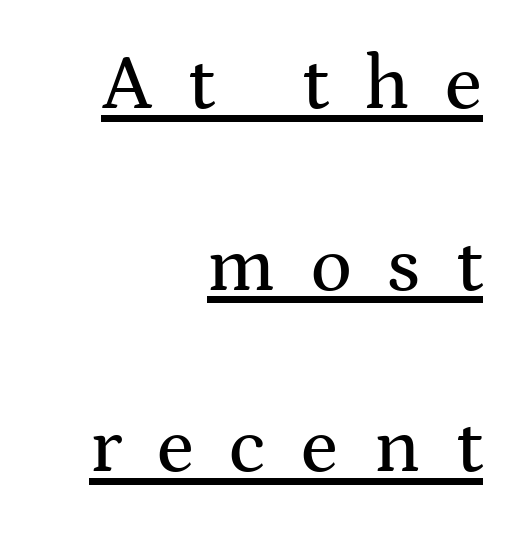
Q: Is the text italic (slanted)? A: No, it is upright.
Q: Is the typeface a serif or a sans-serif typeface? A: Serif.
Q: Is the text underlined? A: Yes.
Q: How is the paragraph aligned? A: Right-aligned.
Q: Is the spacing between letters normal or unusually wide? A: Unusually wide.
Q: Is the spacing between lines tight, normal or loose? A: Loose.
Q: Width (condensed, normal, or wide)? A: Wide.
Q: Stroke contrast? A: Medium.
Q: x-height? A: Medium.
Q: Monospaced? A: No.
